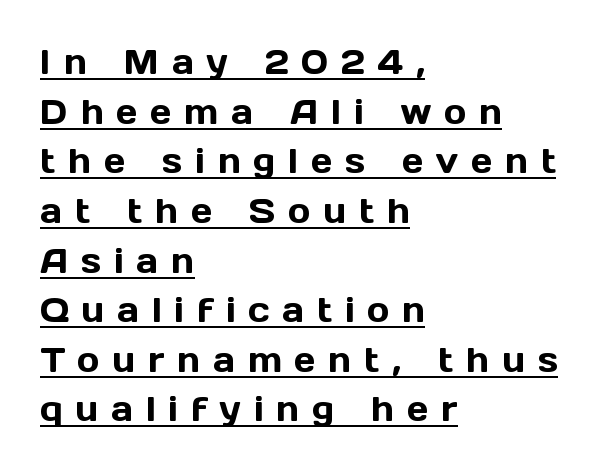
Q: Is the text italic (slanted)? A: No, it is upright.
Q: Is the typeface a serif or a sans-serif typeface? A: Sans-serif.
Q: Is the text underlined? A: Yes.
Q: How is the paragraph aligned? A: Left-aligned.
Q: Is the spacing between letters normal or unusually wide? A: Unusually wide.
Q: Is the spacing between lines tight, normal or loose? A: Normal.
Q: Width (condensed, normal, or wide)? A: Normal.
Q: x-height? A: Medium.
Q: Monospaced? A: No.
